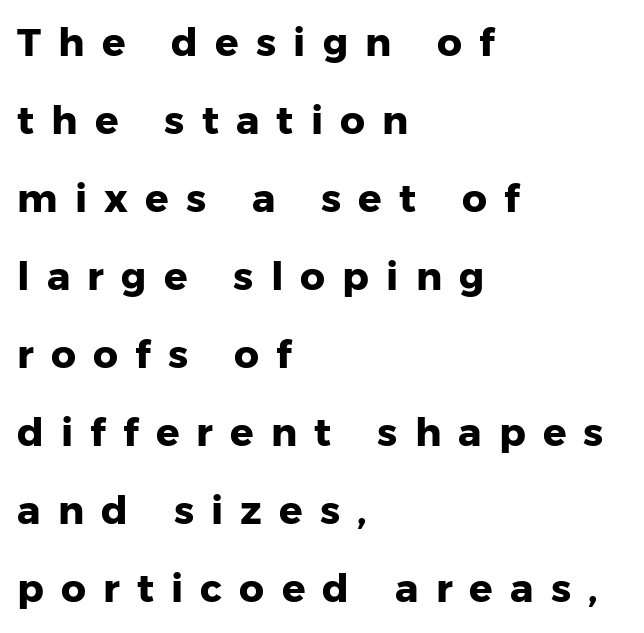
The image shows 39 px heavy sans-serif type, upright; set left-aligned, loose line spacing (2.0x), unusually wide letter spacing (+0.44 em), not underlined; low stroke contrast and a medium x-height.
